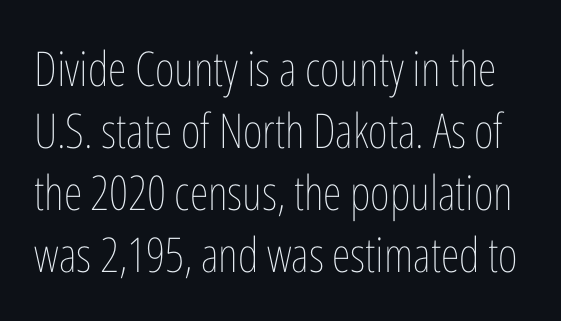
{"italic": "no", "bold": "no", "weight": "thin", "width": "condensed", "stroke_contrast": "low", "x_height": "medium", "monospaced": "no", "underline": "no", "line_spacing": "normal", "line_spacing_ratio": 1.29, "letter_spacing": "normal", "letter_spacing_em": 0.0, "glyph_px": 48}
